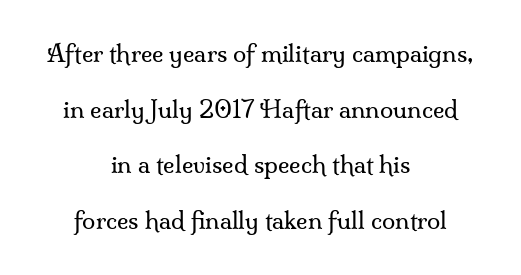
Q: Is the text bold? A: No.
Q: Is the text italic (slanted)? A: No, it is upright.
Q: Is the text underlined? A: No.
Q: How is the paragraph aligned? A: Centered.
Q: Is the spacing between letters normal or unusually wide? A: Normal.
Q: Is the spacing between lines tight, normal or loose? A: Loose.
